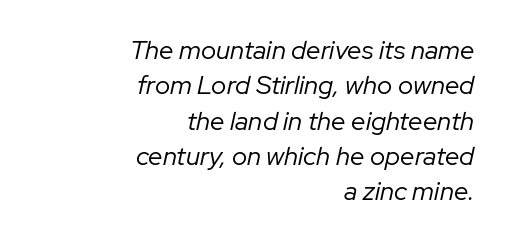
The image shows 26 px text type, italic (leaning right); set right-aligned, normal line spacing (1.36x), normal letter spacing, not underlined.
